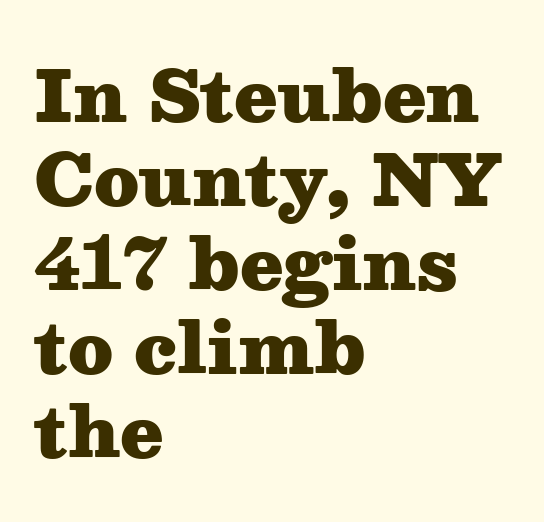
The image shows 70 px heavy, wide serif type, upright; set left-aligned, line spacing 1.2x, normal letter spacing, not underlined; medium stroke contrast and a medium x-height.
